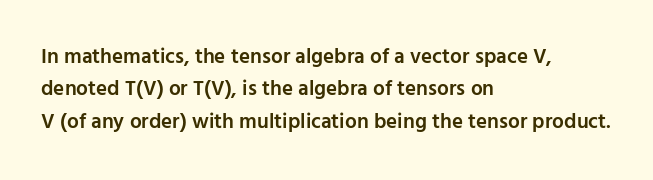
Italic? Not at all — the glyphs are vertical. Visually the block forms a straight wall on the left and a jagged coastline on the right. The horizontal fit of the characters is conventional and even. No word sits above an underline.
